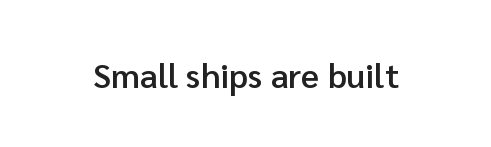
Here the designer chose a conventional face with non-uniform glyph widths. Bold? Not quite — semibold, heavier than regular but stopping short. This sample uses an upright cut, with every glyph sitting square on the baseline. The space beneath each line is pristine and unruled. The face used here is a sans, in the tradition of grotesques and geometrics.
